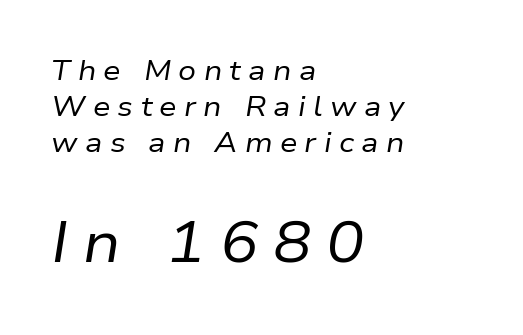
{"italic": "yes", "lean": "right", "slant_degrees": 9, "bold": "no", "weight": "regular", "width": "normal", "stroke_contrast": "low", "x_height": "medium", "monospaced": "no", "underline": "no", "align": "left", "line_spacing": "normal", "line_spacing_ratio": 1.28, "letter_spacing": "wide", "letter_spacing_em": 0.26, "larger_block": "second", "size_ratio": 2.04, "glyph_px": 57}
